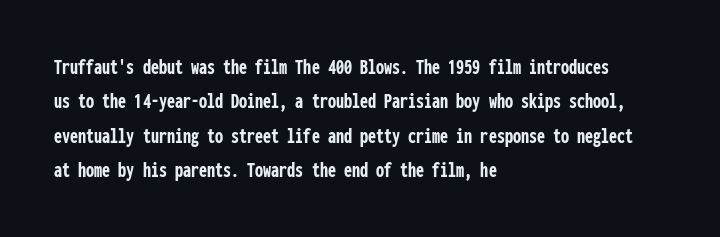
The image shows 23 px bold type, upright; set left-aligned, normal line spacing (1.5x), normal letter spacing, not underlined.
